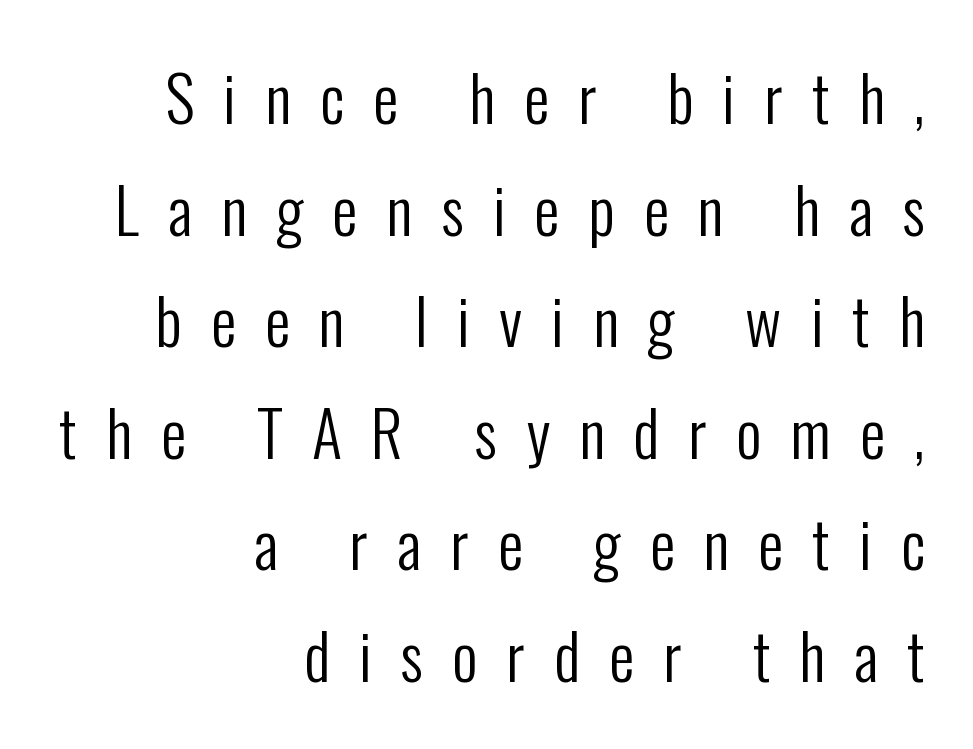
The tracking jumps out immediately: characters are airy and widely separated. Every stem runs plumb, perpendicular to the baseline. Alignment: flush right. Think of a printed novel: that variable character pitch is what you see here. Letters have the restrained weight of plain body copy at most. The typeface chosen for these lines omits serifs.
